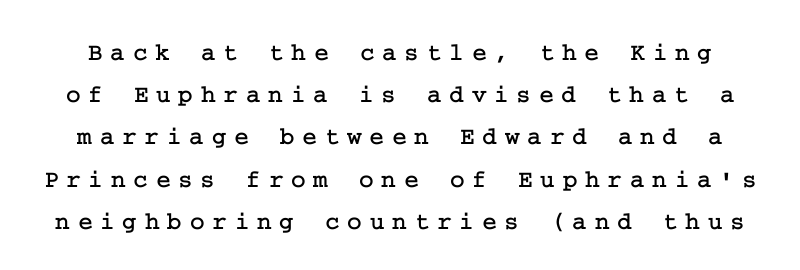
Q: Is the text italic (slanted)? A: No, it is upright.
Q: Is the text underlined? A: No.
Q: Is the spacing between letters normal or unusually wide? A: Unusually wide.
Q: Is the spacing between lines tight, normal or loose? A: Normal.
